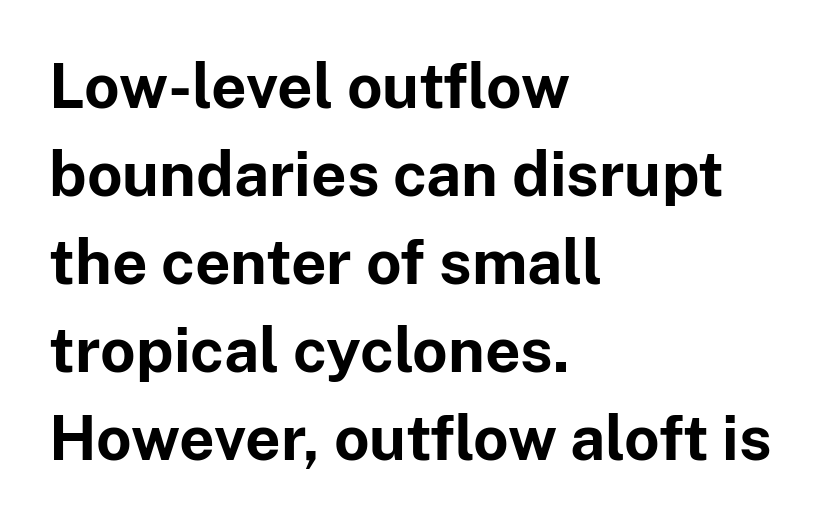
The image shows 62 px bold sans-serif type, upright; set left-aligned, normal line spacing (1.42x), normal letter spacing, not underlined; low stroke contrast and a medium x-height.
